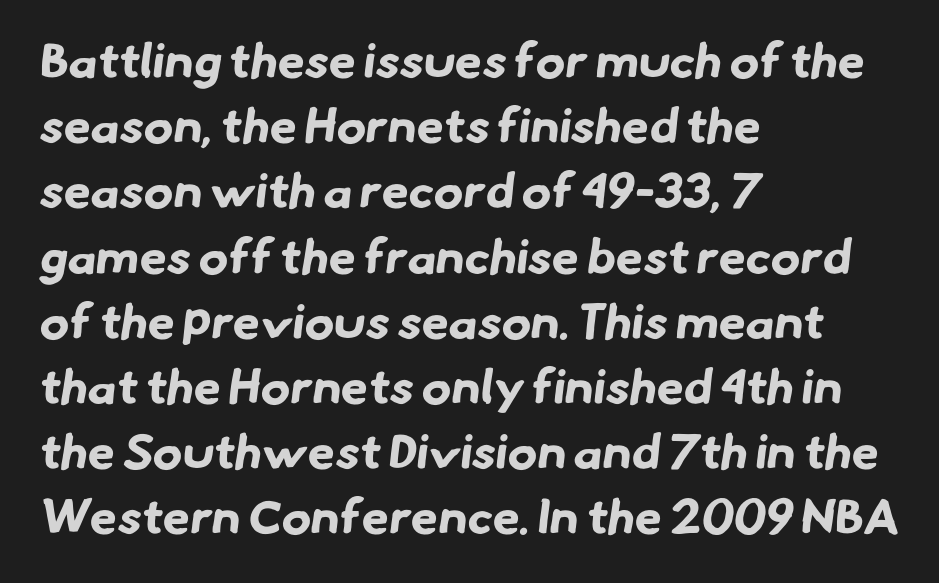
The image shows 49 px bold sans-serif type; set left-aligned, normal line spacing (1.33x), normal letter spacing, not underlined; low stroke contrast and a small x-height.
